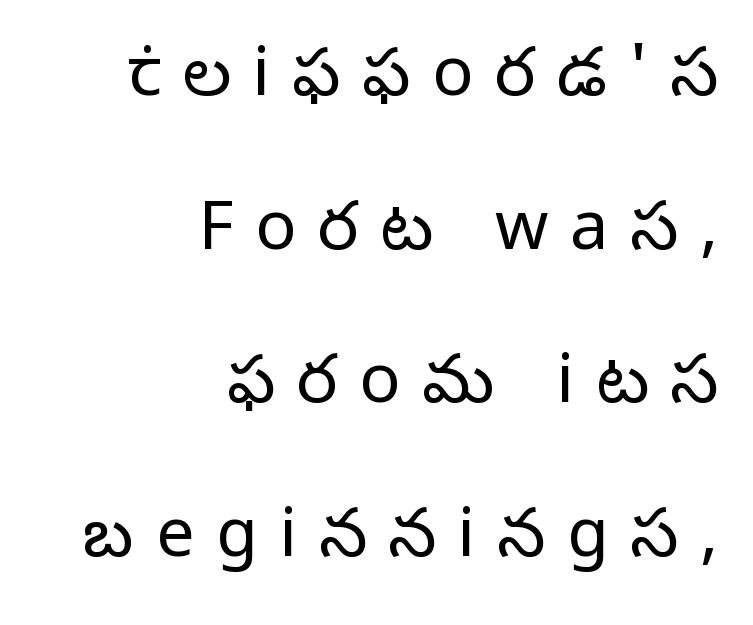
Vertical strokes here are truly vertical. This rendering employs a face without finishing strokes, i.e., a sans-serif. If you drew a ruler down the right edge, every line would touch it. This rendering features lettering with no underline. You could not count columns in this text — the font is proportionally spaced.
